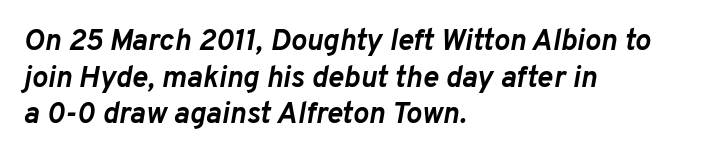
A bare baseline throughout the passage. Emphasis by weight is at full strength: bold. The passage is arranged the way most books set body copy — flush left. The whole block is typeset with a tilt.
